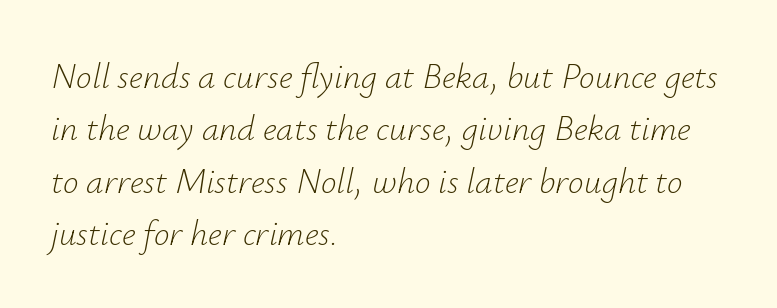
Q: Is the text bold? A: No.
Q: Is the text italic (slanted)? A: Yes, it leans right by about 12 degrees.
Q: Is the text underlined? A: No.
Q: How is the paragraph aligned? A: Left-aligned.
Q: Is the spacing between letters normal or unusually wide? A: Normal.
Q: Is the spacing between lines tight, normal or loose? A: Normal.
Q: Width (condensed, normal, or wide)? A: Normal.
Q: Stroke contrast? A: Low.
Q: x-height? A: Small.
Q: Monospaced? A: No.
